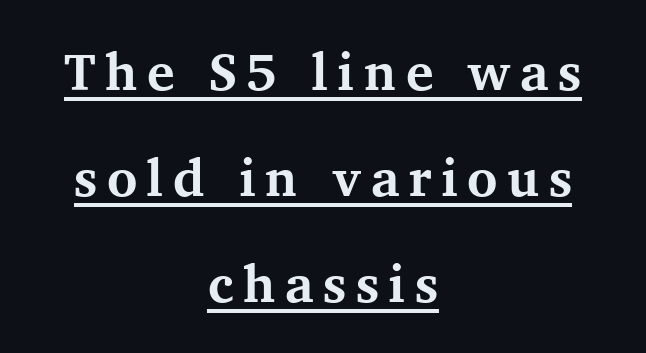
The letters carry serifs — small finishing strokes at the ends of their stems. Proportional: the letters do not fall into vertical columns. A rule runs beneath these lines of type. Designer's note — italics off, roman on. The rendering uses a large line-height, opening up the rows. Bold? Absolutely — the strokes are thick and heavy.
